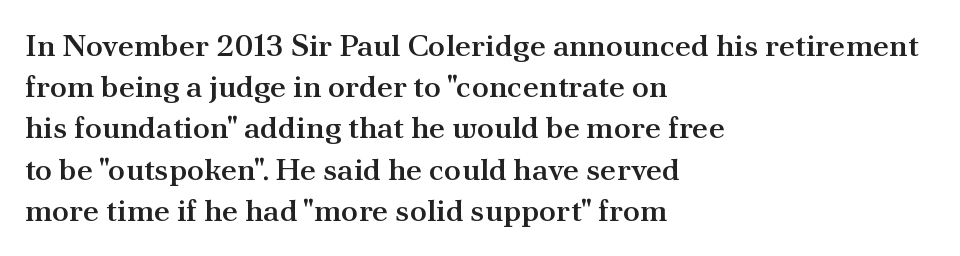
Q: Is the text bold? A: Semi-bold.
Q: Is the text italic (slanted)? A: No, it is upright.
Q: Is the typeface a serif or a sans-serif typeface? A: Serif.
Q: Is the text underlined? A: No.
Q: How is the paragraph aligned? A: Left-aligned.
Q: Is the spacing between letters normal or unusually wide? A: Normal.
Q: Is the spacing between lines tight, normal or loose? A: Normal.
Q: Width (condensed, normal, or wide)? A: Normal.
Q: Stroke contrast? A: Medium.
Q: x-height? A: Small.
Q: Monospaced? A: No.
